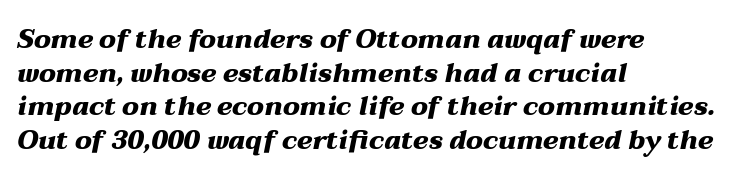
Q: Is the text bold? A: Yes.
Q: Is the text italic (slanted)? A: Yes, it leans right by about 12 degrees.
Q: Is the text underlined? A: No.
Q: How is the paragraph aligned? A: Left-aligned.
Q: Is the spacing between letters normal or unusually wide? A: Normal.
Q: Is the spacing between lines tight, normal or loose? A: Normal.
